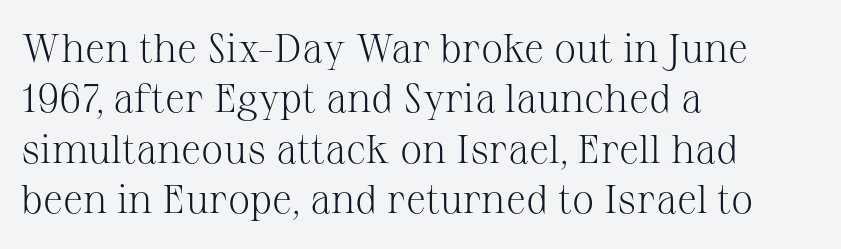
Leading: standard. Any mark beneath the type? The region is blank. What kind of face is this? One with serifs. The letters stand upright; this is a roman face. Here the designer chose a conventional face with non-uniform glyph widths.
